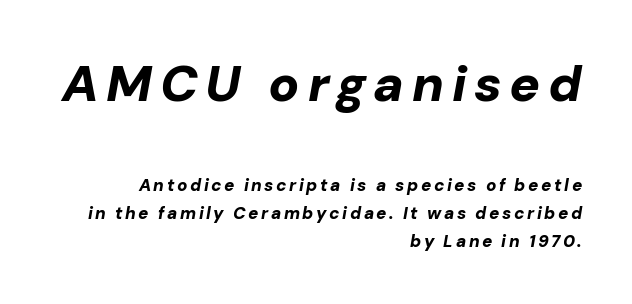
Q: Is the text bold? A: Yes.
Q: Is the text italic (slanted)? A: Yes, it leans right by about 10 degrees.
Q: Is the text underlined? A: No.
Q: How is the paragraph aligned? A: Right-aligned.
Q: Is the spacing between lines tight, normal or loose? A: Normal.
Q: Which block of text is set in a larger size, the first (top) or the second (bottom)? A: The first (top) one.
Q: Width (condensed, normal, or wide)? A: Normal.
Q: Stroke contrast? A: Low.
Q: x-height? A: Medium.
Q: Monospaced? A: No.
